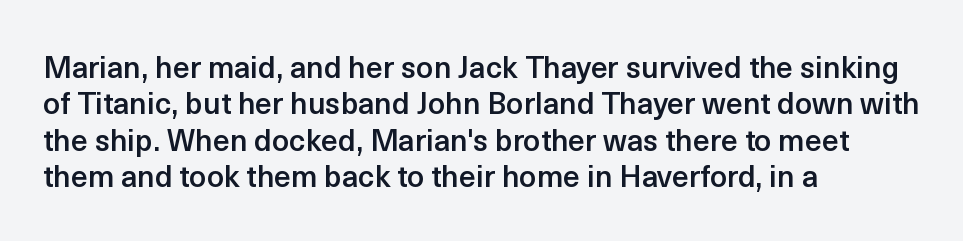
Designer's note — italics off, roman on. Look at the bottom of the vertical strokes: they stop flat, with no serifs. These lines are rendered in a variable-pitch font. Heft: intermediate — a semibold. Horizontally, the lines are justified to the leading edge only. Clear beneath every line of the passage.
